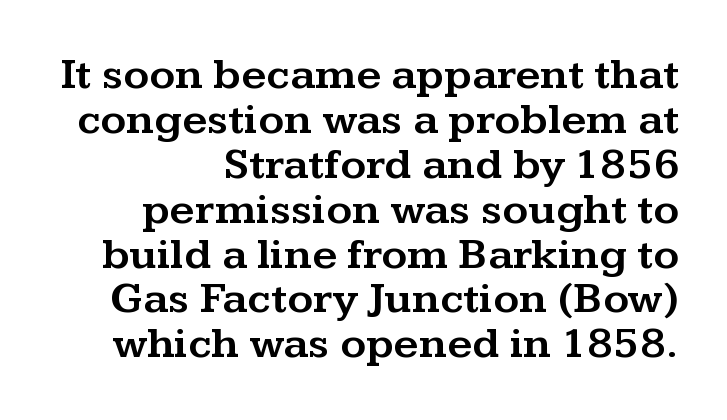
Every character sits straight up, as roman type does. Glance below the letters and you will spot only blank space. What stands out about the letter spacing? Nothing — it is the standard amount. How would I describe the line gaps? Narrow and economical.
